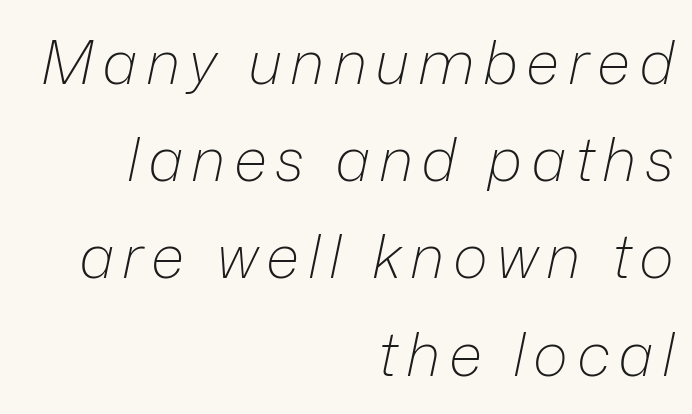
Q: Is the text bold? A: No.
Q: Is the text italic (slanted)? A: Yes, it leans right by about 12 degrees.
Q: Is the text underlined? A: No.
Q: How is the paragraph aligned? A: Right-aligned.
Q: Is the spacing between lines tight, normal or loose? A: Normal.
Q: Width (condensed, normal, or wide)? A: Normal.
Q: Stroke contrast? A: Low.
Q: x-height? A: Medium.
Q: Monospaced? A: No.
